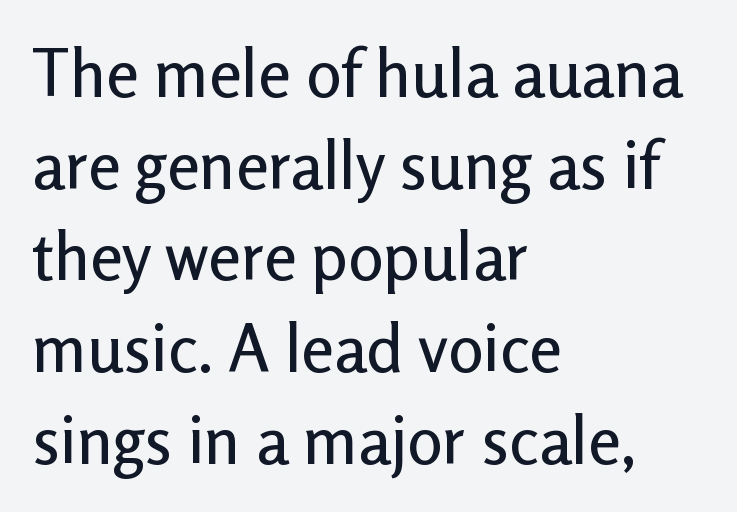
The image shows 66 px sans-serif type, upright; set left-aligned, normal line spacing (1.39x), normal letter spacing, not underlined; low stroke contrast and a medium x-height.
